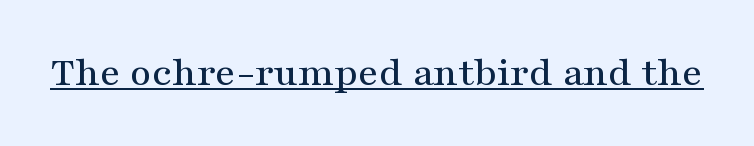
Q: Is the text italic (slanted)? A: No, it is upright.
Q: Is the typeface a serif or a sans-serif typeface? A: Serif.
Q: Is the text underlined? A: Yes.
Q: Is the spacing between letters normal or unusually wide? A: Normal.
Q: Width (condensed, normal, or wide)? A: Wide.
Q: Stroke contrast? A: Medium.
Q: x-height? A: Medium.
Q: Monospaced? A: No.
